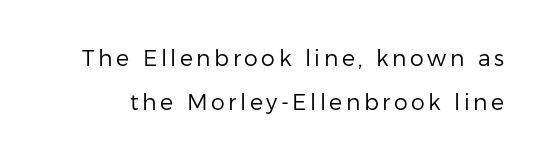
Notice how the stems are strictly vertical — no italics here. No chunkiness to these letters — they're not bold. Letters rest on an invisible, unmarked baseline. Honestly, the rows look like they've been pulled way apart.
